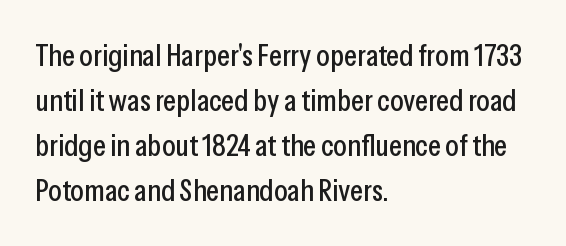
{"serif": "no", "italic": "no", "width": "condensed", "stroke_contrast": "low", "x_height": "medium", "monospaced": "no", "underline": "no", "align": "left", "line_spacing": "normal", "line_spacing_ratio": 1.45, "letter_spacing": "normal", "letter_spacing_em": 0.0, "glyph_px": 31}
